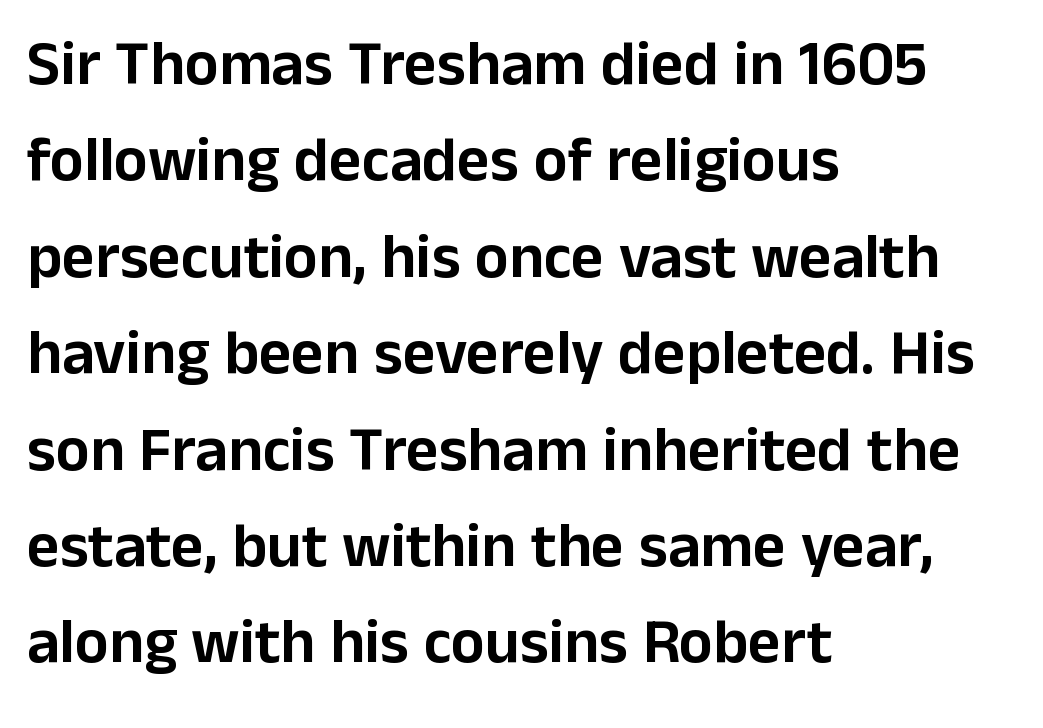
{"serif": "no", "italic": "no", "width": "normal", "stroke_contrast": "low", "x_height": "medium", "monospaced": "no", "underline": "no", "align": "left", "line_spacing": "normal", "line_spacing_ratio": 1.53, "letter_spacing": "normal", "letter_spacing_em": 0.0, "glyph_px": 63}
